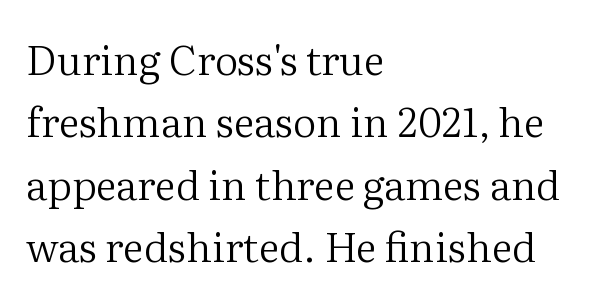
The image shows 41 px regular-weight serif type, upright; set left-aligned, normal line spacing (1.52x), normal letter spacing, not underlined; medium stroke contrast and a medium x-height.
